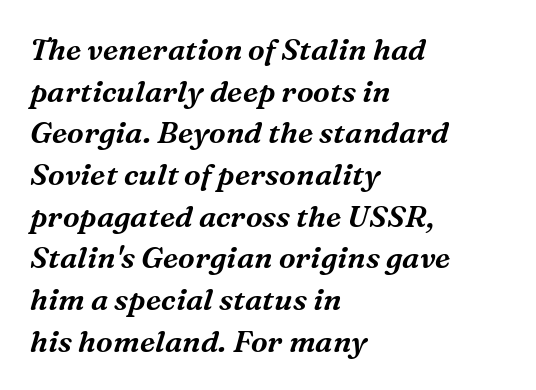
{"serif": "yes", "italic": "yes", "lean": "right", "slant_degrees": 16, "width": "normal", "stroke_contrast": "medium", "x_height": "medium", "monospaced": "no", "underline": "no", "align": "left", "line_spacing": "normal", "line_spacing_ratio": 1.39, "letter_spacing": "normal", "letter_spacing_em": 0.0, "glyph_px": 30}
